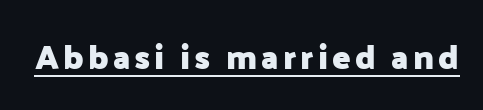
The image shows 34 px heavy sans-serif type, upright; set underlined; low stroke contrast and a medium x-height.
